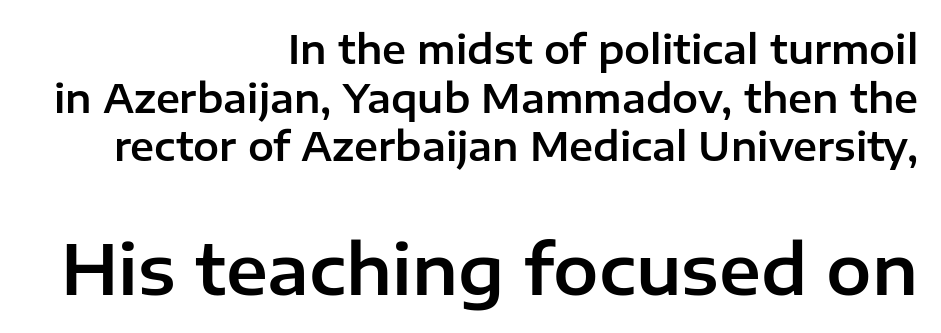
Q: Is the text italic (slanted)? A: No, it is upright.
Q: Is the typeface a serif or a sans-serif typeface? A: Sans-serif.
Q: Is the text underlined? A: No.
Q: How is the paragraph aligned? A: Right-aligned.
Q: Is the spacing between letters normal or unusually wide? A: Normal.
Q: Is the spacing between lines tight, normal or loose? A: Normal.
Q: Which block of text is set in a larger size, the first (top) or the second (bottom)? A: The second (bottom) one.
Q: Width (condensed, normal, or wide)? A: Normal.
Q: Stroke contrast? A: Low.
Q: x-height? A: Medium.
Q: Monospaced? A: No.
